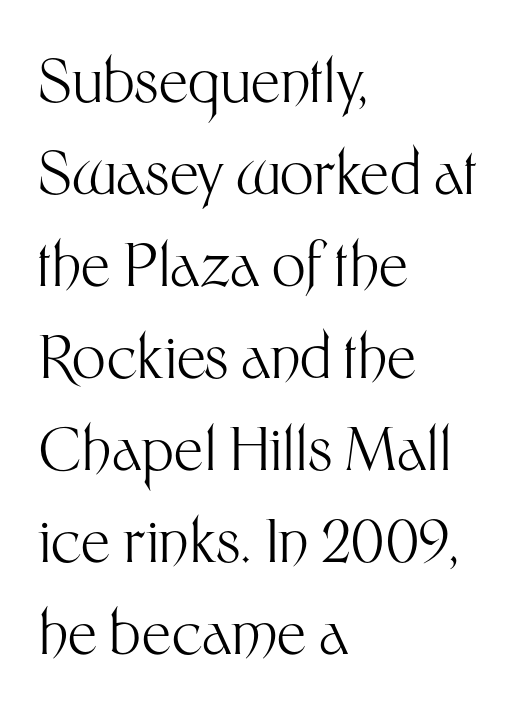
The image shows 59 px light sans-serif type, upright; set left-aligned, normal line spacing (1.56x), normal letter spacing, not underlined; medium stroke contrast and a medium x-height.
